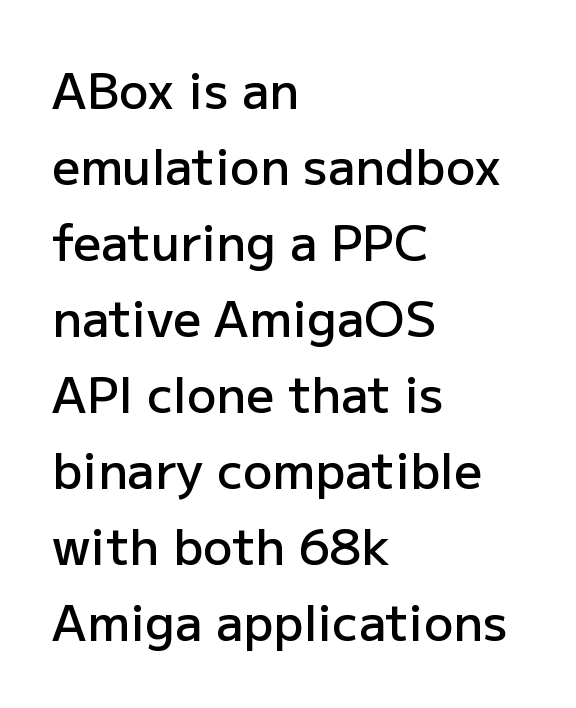
{"serif": "no", "italic": "no", "bold": "semi", "weight": "semibold", "width": "normal", "stroke_contrast": "low", "x_height": "medium", "monospaced": "no", "underline": "no", "align": "left", "line_spacing": "normal", "line_spacing_ratio": 1.55, "letter_spacing": "normal", "letter_spacing_em": 0.0, "glyph_px": 49}
